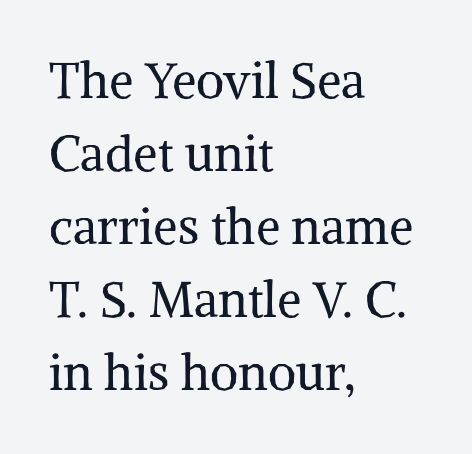
Spacing verdict: proportional, widths tailored to each character. Tall strokes in this sample are plumb rather than angled. On a weight scale, this lands at 450 or below. The compositor pushed each line to the left boundary. Between one letter and the next there's only the usual sliver of space. What's the leading like? Ordinary, nothing unusual.
